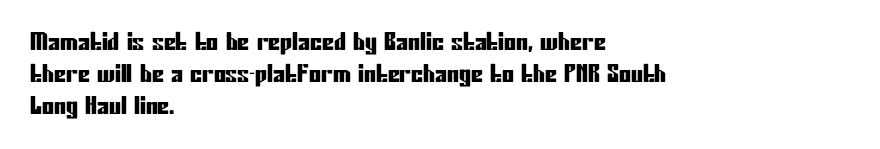
Q: Is the text italic (slanted)? A: No, it is upright.
Q: Is the text underlined? A: No.
Q: How is the paragraph aligned? A: Left-aligned.
Q: Is the spacing between letters normal or unusually wide? A: Normal.
Q: Is the spacing between lines tight, normal or loose? A: Normal.
